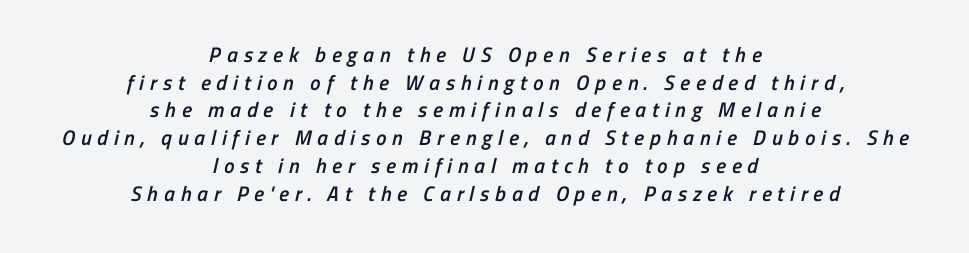
Successive baselines arrive at the customary interval. The setting favours the middle, as headings and verse often do. Typesetter's note: demi weight, one step under bold. Students, note that the glyphs here are deliberately spaced far apart.
